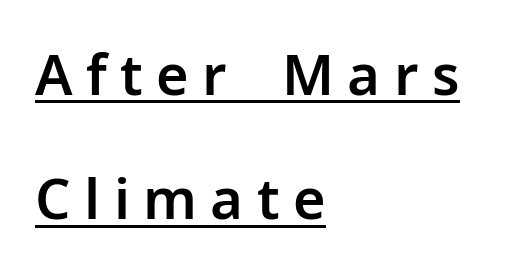
The image shows 56 px sans-serif type, upright; set left-aligned, loose line spacing (2.22x), unusually wide letter spacing (+0.24 em), underlined; low stroke contrast and a medium x-height.
